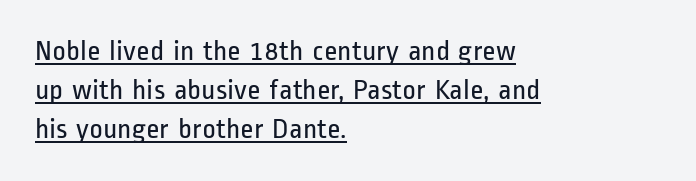
Q: Is the text bold? A: No.
Q: Is the text italic (slanted)? A: No, it is upright.
Q: Is the typeface a serif or a sans-serif typeface? A: Sans-serif.
Q: Is the text underlined? A: Yes.
Q: How is the paragraph aligned? A: Left-aligned.
Q: Is the spacing between letters normal or unusually wide? A: Normal.
Q: Is the spacing between lines tight, normal or loose? A: Normal.
Q: Width (condensed, normal, or wide)? A: Condensed.
Q: Stroke contrast? A: Low.
Q: x-height? A: Medium.
Q: Monospaced? A: No.
